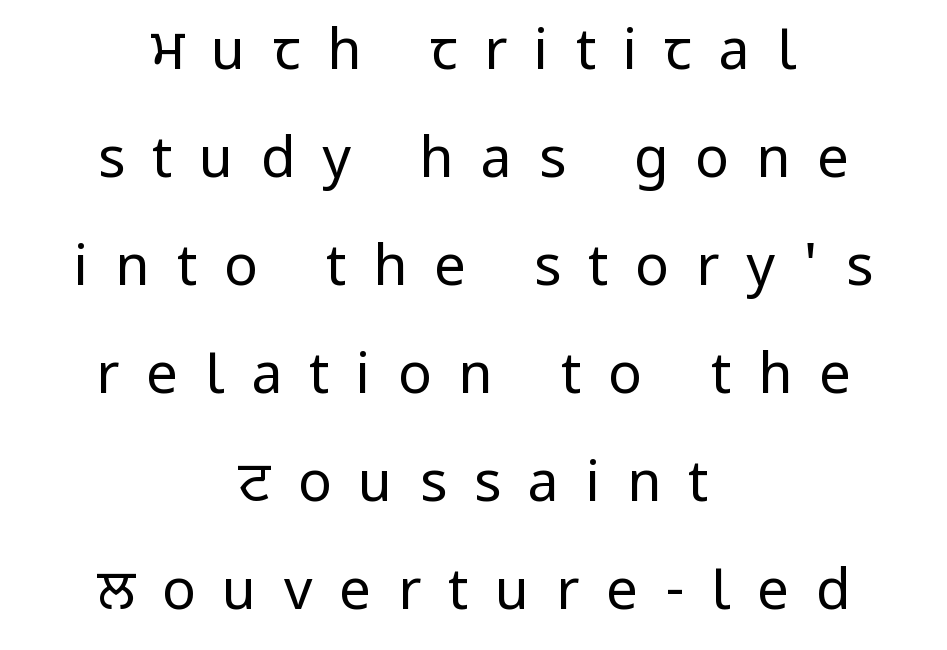
The image shows 56 px regular-weight sans-serif type, upright; set centered, loose line spacing (1.93x), unusually wide letter spacing (+0.48 em), not underlined; low stroke contrast and a medium x-height.
